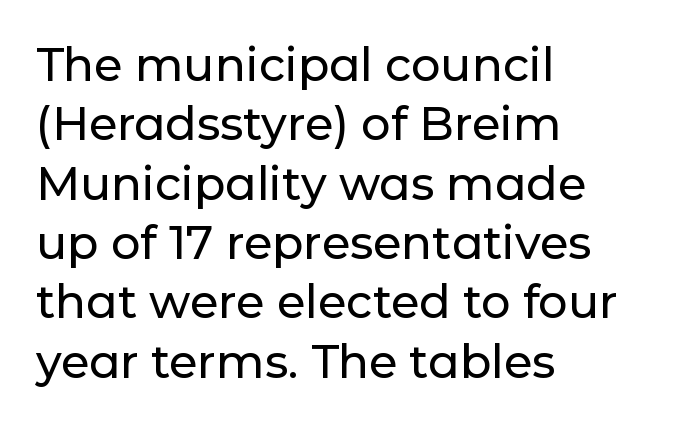
Is the letter spacing exaggerated? No — it looks like the ordinary default. One glance says typical: line gaps are just what's usual. Here the designer chose a conventional face with non-uniform glyph widths. Clear beneath every line of the passage. Where is the straight margin? On the left. The lettering holds an erect, upright posture throughout.
